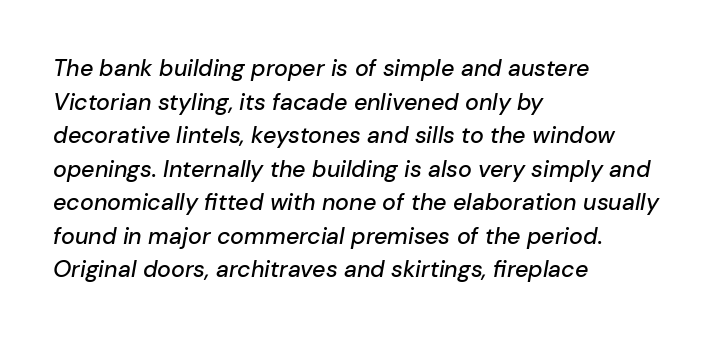
Descender tails drop into unmarked territory. Leading matches the norm, producing a regular column. Does the lettering tilt? It does — this is italic. What stands out about the letter spacing? Nothing — it is the standard amount.
